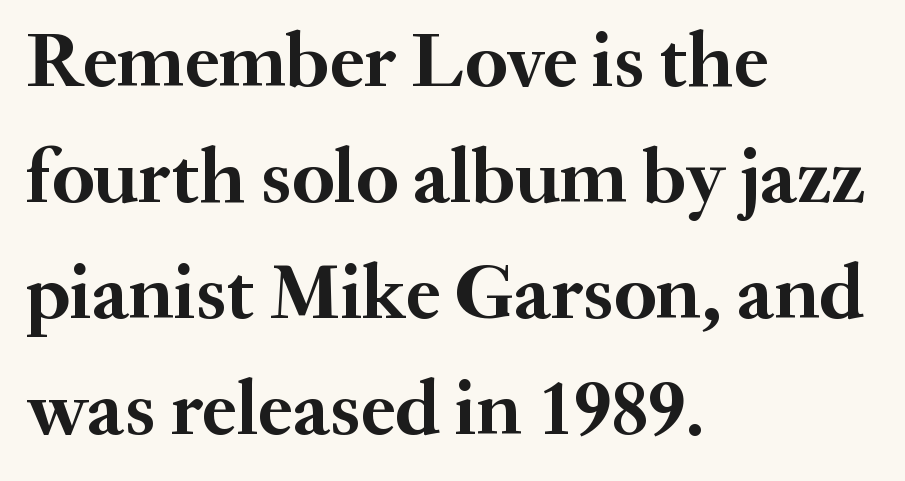
{"serif": "yes", "italic": "no", "bold": "yes", "weight": "semibold", "width": "normal", "stroke_contrast": "medium", "x_height": "small", "monospaced": "no", "underline": "no", "align": "left", "line_spacing": "normal", "line_spacing_ratio": 1.47, "letter_spacing": "normal", "letter_spacing_em": 0.0, "glyph_px": 79}
